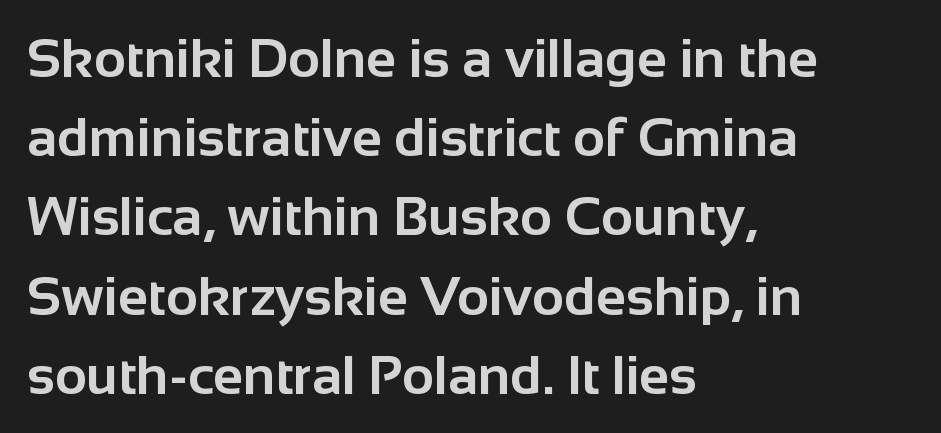
Summary of weight: heavy, a full bold. Honestly, the letter spacing is just normal — you wouldn't notice it. Has an underline been added? It has not. Casual observation: everything's shoved over to the left. A typesetter would call this proportional, since set widths differ per character.
